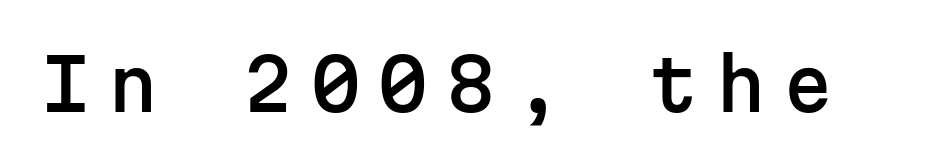
Note: no serifs on the glyphs. A typesetter would call this monospace, since all characters share one set width. Decoration check: the copy has no underline. Glyph-to-glyph distance is far greater than everyday printed text. Rendered with straight, roman letterforms.
